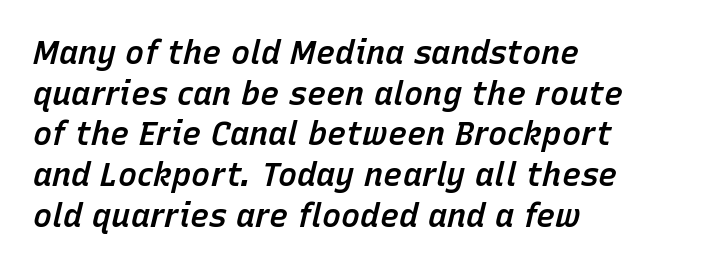
Q: Is the text bold? A: Semi-bold.
Q: Is the text italic (slanted)? A: Yes, it leans right by about 15 degrees.
Q: Is the text underlined? A: No.
Q: How is the paragraph aligned? A: Left-aligned.
Q: Is the spacing between letters normal or unusually wide? A: Normal.
Q: Is the spacing between lines tight, normal or loose? A: Normal.
Q: Width (condensed, normal, or wide)? A: Normal.
Q: Stroke contrast? A: Low.
Q: x-height? A: Medium.
Q: Monospaced? A: No.
